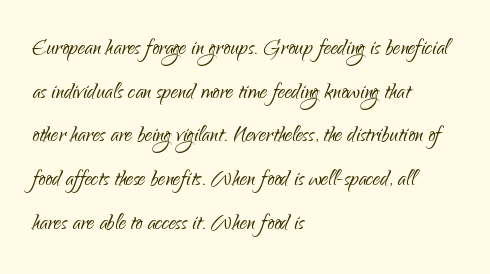
Q: Is the text bold? A: No.
Q: Is the text italic (slanted)? A: Yes.
Q: Is the typeface a serif or a sans-serif typeface? A: Sans-serif.
Q: Is the text underlined? A: No.
Q: How is the paragraph aligned? A: Left-aligned.
Q: Is the spacing between letters normal or unusually wide? A: Normal.
Q: Is the spacing between lines tight, normal or loose? A: Normal.
Q: Width (condensed, normal, or wide)? A: Normal.
Q: Stroke contrast? A: Low.
Q: x-height? A: Small.
Q: Monospaced? A: No.
